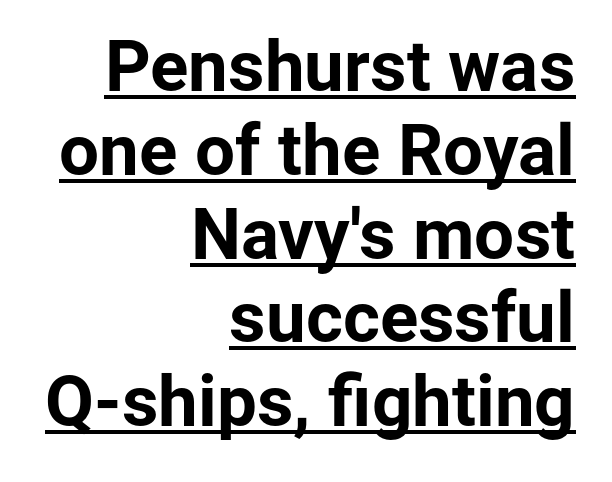
Q: Is the text bold? A: Yes.
Q: Is the text italic (slanted)? A: No, it is upright.
Q: Is the typeface a serif or a sans-serif typeface? A: Sans-serif.
Q: Is the text underlined? A: Yes.
Q: How is the paragraph aligned? A: Right-aligned.
Q: Is the spacing between letters normal or unusually wide? A: Normal.
Q: Width (condensed, normal, or wide)? A: Normal.
Q: Stroke contrast? A: Low.
Q: x-height? A: Medium.
Q: Monospaced? A: No.
